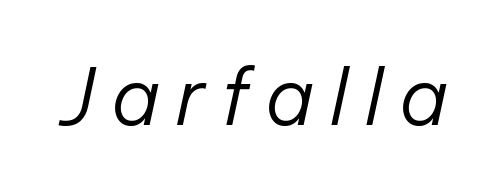
Is this a heavy cut? Hardly; it is regular or lighter. Posture: slanted. Only glyphs here, with clear space below each row. The passage shown has open, widely tracked lettering throughout. Proportional: the letters do not fall into vertical columns.
